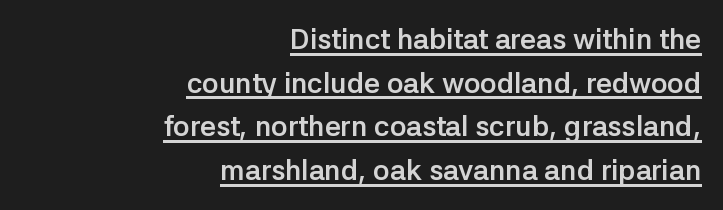
Q: Is the text bold? A: Yes.
Q: Is the text italic (slanted)? A: No, it is upright.
Q: Is the typeface a serif or a sans-serif typeface? A: Sans-serif.
Q: Is the text underlined? A: Yes.
Q: How is the paragraph aligned? A: Right-aligned.
Q: Is the spacing between letters normal or unusually wide? A: Normal.
Q: Is the spacing between lines tight, normal or loose? A: Normal.
Q: Width (condensed, normal, or wide)? A: Normal.
Q: Stroke contrast? A: Low.
Q: x-height? A: Medium.
Q: Monospaced? A: No.
